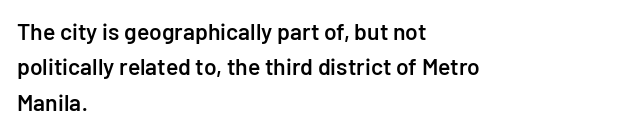
Q: Is the text bold? A: Semi-bold.
Q: Is the text italic (slanted)? A: No, it is upright.
Q: Is the text underlined? A: No.
Q: How is the paragraph aligned? A: Left-aligned.
Q: Is the spacing between letters normal or unusually wide? A: Normal.
Q: Is the spacing between lines tight, normal or loose? A: Normal.
